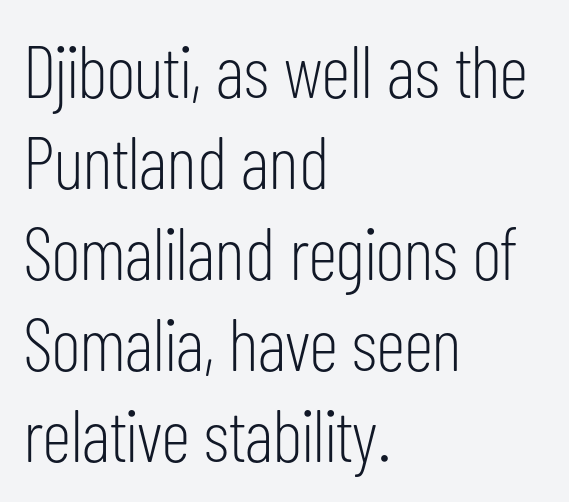
Q: Is the text bold? A: No.
Q: Is the text italic (slanted)? A: No, it is upright.
Q: Is the typeface a serif or a sans-serif typeface? A: Sans-serif.
Q: Is the text underlined? A: No.
Q: How is the paragraph aligned? A: Left-aligned.
Q: Is the spacing between letters normal or unusually wide? A: Normal.
Q: Width (condensed, normal, or wide)? A: Condensed.
Q: Stroke contrast? A: Low.
Q: x-height? A: Medium.
Q: Monospaced? A: No.
